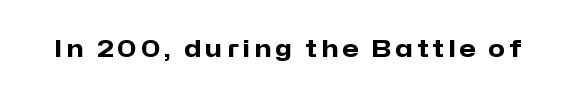
The image shows 24 px bold type, upright; set not underlined.
